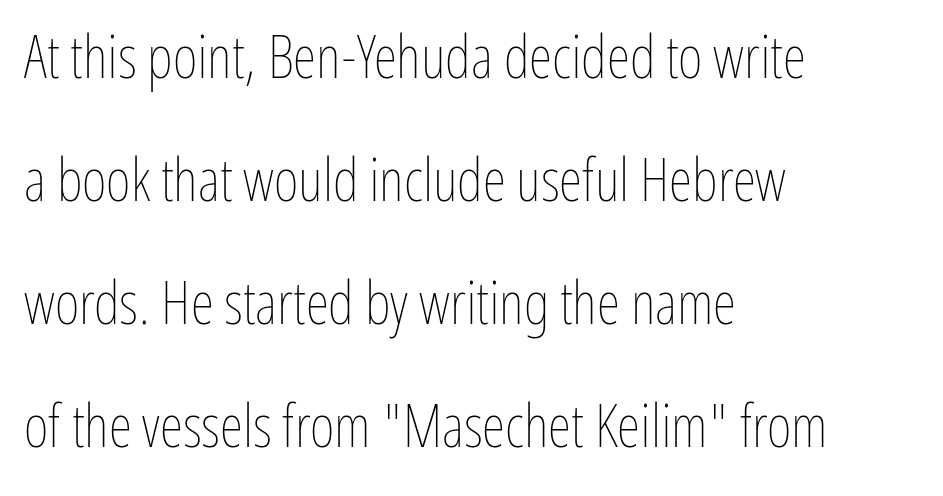
The image shows 60 px thin, condensed type, upright; set left-aligned, loose line spacing (2.05x), normal letter spacing, not underlined; low stroke contrast and a medium x-height.
